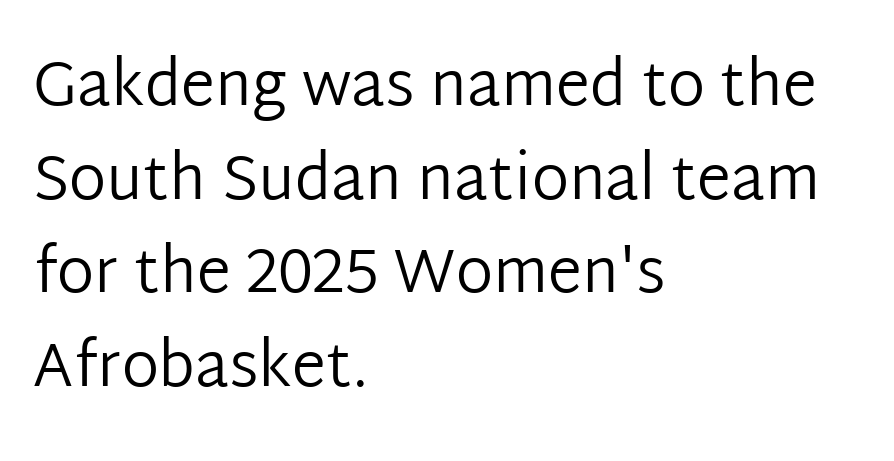
Q: Is the text bold? A: No.
Q: Is the text italic (slanted)? A: No, it is upright.
Q: Is the typeface a serif or a sans-serif typeface? A: Sans-serif.
Q: Is the text underlined? A: No.
Q: How is the paragraph aligned? A: Left-aligned.
Q: Is the spacing between letters normal or unusually wide? A: Normal.
Q: Is the spacing between lines tight, normal or loose? A: Normal.
Q: Width (condensed, normal, or wide)? A: Normal.
Q: Stroke contrast? A: Low.
Q: x-height? A: Medium.
Q: Monospaced? A: No.
